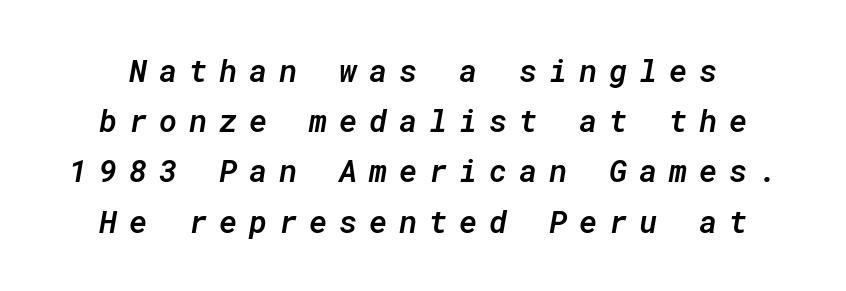
The passage shown is typed in a monospace face where columns stay perfectly aligned. This is moderately heavy type, rendered in semibold. Successive baselines arrive at the customary interval. The letters are slanted; this is an italic face.
